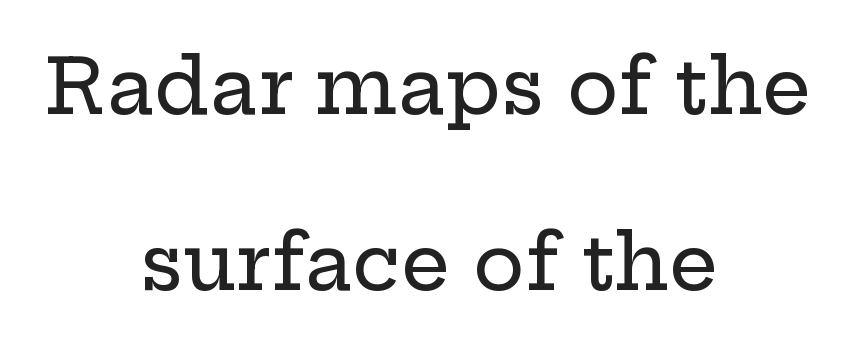
Q: Is the text italic (slanted)? A: No, it is upright.
Q: Is the typeface a serif or a sans-serif typeface? A: Serif.
Q: Is the text underlined? A: No.
Q: How is the paragraph aligned? A: Centered.
Q: Is the spacing between letters normal or unusually wide? A: Normal.
Q: Is the spacing between lines tight, normal or loose? A: Loose.
Q: Width (condensed, normal, or wide)? A: Wide.
Q: Stroke contrast? A: Low.
Q: x-height? A: Medium.
Q: Monospaced? A: No.
